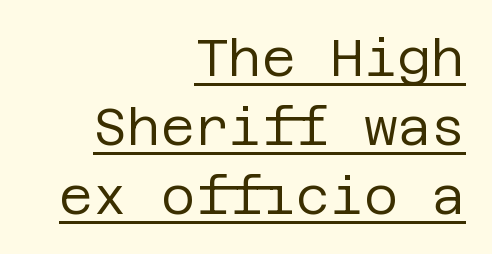
Q: Is the text bold? A: No.
Q: Is the text italic (slanted)? A: No, it is upright.
Q: Is the typeface a serif or a sans-serif typeface? A: Sans-serif.
Q: Is the text underlined? A: Yes.
Q: How is the paragraph aligned? A: Right-aligned.
Q: Is the spacing between letters normal or unusually wide? A: Normal.
Q: Is the spacing between lines tight, normal or loose? A: Normal.
Q: Width (condensed, normal, or wide)? A: Normal.
Q: Stroke contrast? A: Low.
Q: x-height? A: Large.
